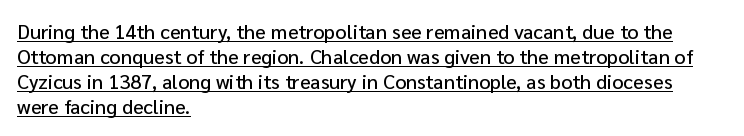
Tracking here is standard; glyphs follow each other at the usual distance. This rendering uses left alignment, leaving the right contour irregular. Posture: vertical. The lines sit at an ordinary, default distance from one another. Emphasis is given by a line drawn under the lettering.
